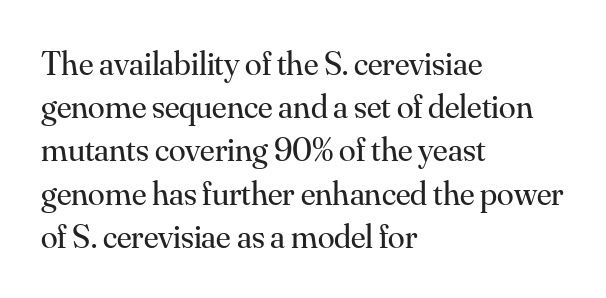
Does extra space separate the letters? No, they use regular spacing. Is there much room between lines? A standard amount, neither cramped nor airy. Typographically, this falls in the serif category. Posture: upright roman.
